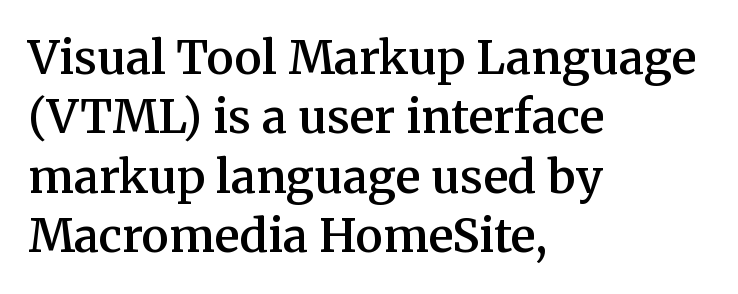
The image shows 46 px semibold serif type, upright; set left-aligned, normal line spacing (1.29x), normal letter spacing, not underlined; medium stroke contrast and a medium x-height.
